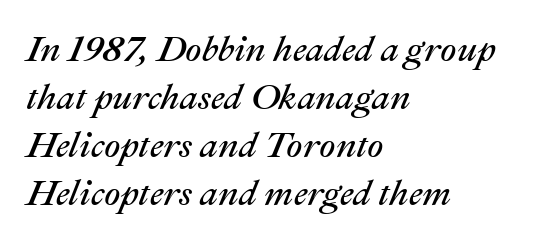
Notice how the passage keeps a crisp vertical edge on the left only. Nobody touched the tracking dial on this one. Is this a fixed-width face? No — the glyphs have proportional, varying widths. If you measured baseline to baseline, you'd find a middling distance. Is the type slanted? Yes — the strokes lean at a clear angle. Clear beneath every line of the passage.
